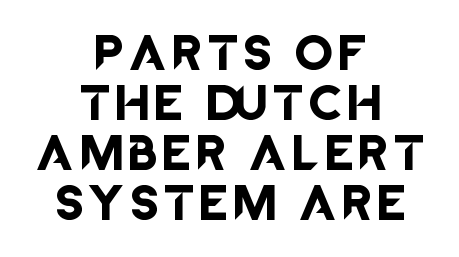
Q: Is the text italic (slanted)? A: No, it is upright.
Q: Is the typeface a serif or a sans-serif typeface? A: Sans-serif.
Q: Is the text underlined? A: No.
Q: How is the paragraph aligned? A: Centered.
Q: Is the spacing between letters normal or unusually wide? A: Unusually wide.
Q: Is the spacing between lines tight, normal or loose? A: Normal.
Q: Width (condensed, normal, or wide)? A: Normal.
Q: Stroke contrast? A: Low.
Q: x-height? A: Large.
Q: Monospaced? A: No.
